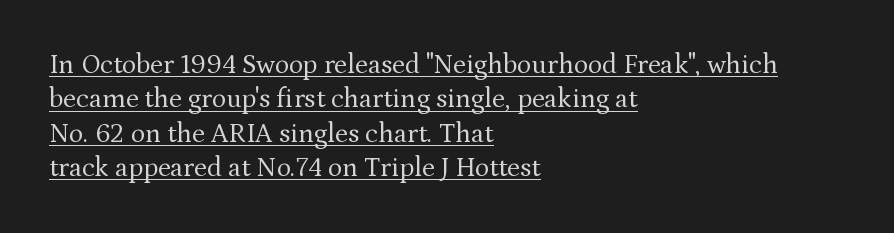
No italicization has been applied; the sample stays upright. This sample is left-justified, so line endings fall wherever the words run out. Whoever set this chose a conventional vertical rhythm. Weight class: somewhere from thin through regular.
